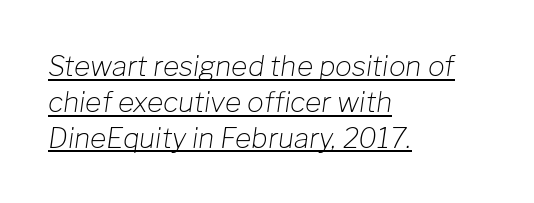
{"italic": "yes", "lean": "right", "slant_degrees": 8, "bold": "no", "weight": "light", "width": "normal", "stroke_contrast": "low", "x_height": "medium", "monospaced": "no", "underline": "yes", "align": "left", "line_spacing": "normal", "line_spacing_ratio": 1.28, "letter_spacing": "normal", "letter_spacing_em": 0.0, "glyph_px": 28}
